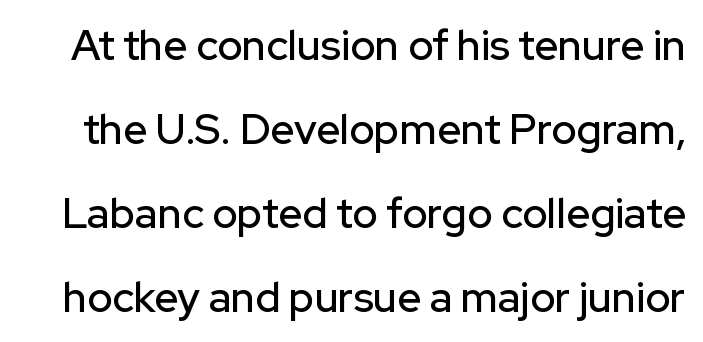
Here the designer chose a conventional face with non-uniform glyph widths. The face used here is a sans, in the tradition of grotesques and geometrics. No extra tracking has been applied to these lines. Just letters on the line, the space beneath them empty. This sample trades compactness for vertical openness between lines.
